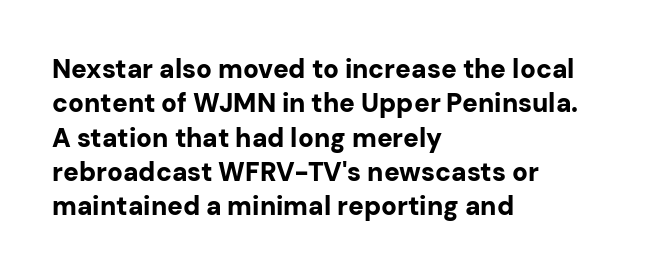
{"italic": "no", "bold": "yes", "underline": "no", "align": "left", "line_spacing": "normal", "line_spacing_ratio": 1.32, "letter_spacing": "normal", "letter_spacing_em": 0.0, "glyph_px": 26}
